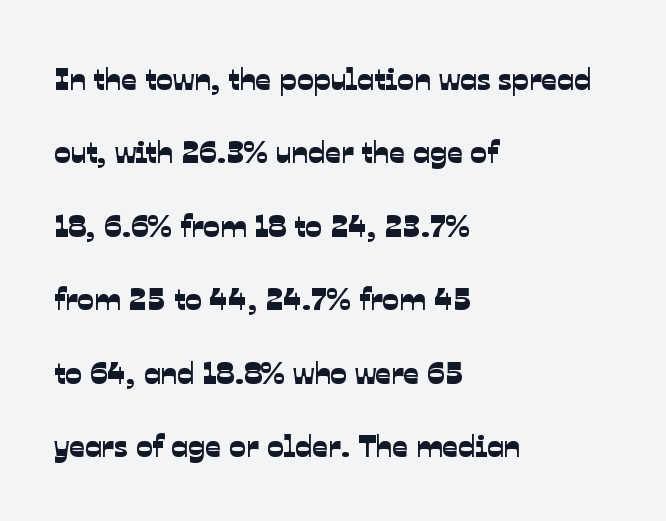
Clear beneath every line of the passage. Successive baselines arrive slowly, with a big drop between each. Looks like regular typesetting: each glyph gets only the width it needs. Compared with typical body copy, the letter spacing here is the same. Layout note: lines flush left.
